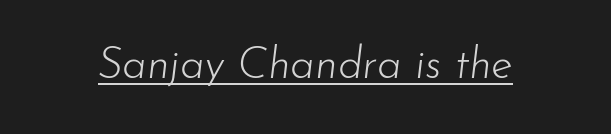
The image shows 44 px light type, italic (leaning right); set normal letter spacing, underlined; low stroke contrast and a small x-height.
